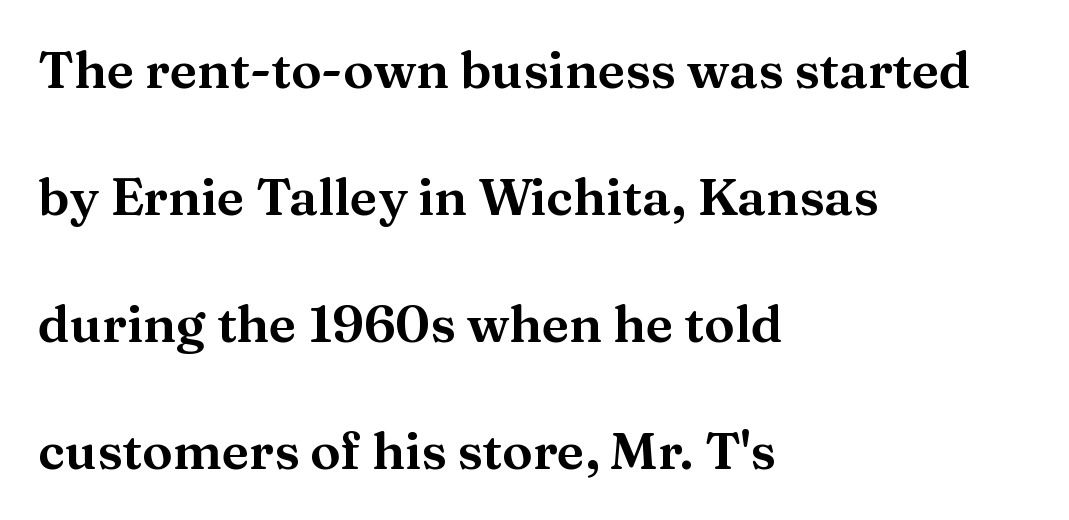
Q: Is the text italic (slanted)? A: No, it is upright.
Q: Is the typeface a serif or a sans-serif typeface? A: Serif.
Q: Is the text underlined? A: No.
Q: How is the paragraph aligned? A: Left-aligned.
Q: Is the spacing between letters normal or unusually wide? A: Normal.
Q: Is the spacing between lines tight, normal or loose? A: Loose.
Q: Width (condensed, normal, or wide)? A: Wide.
Q: Stroke contrast? A: Medium.
Q: x-height? A: Medium.
Q: Monospaced? A: No.
